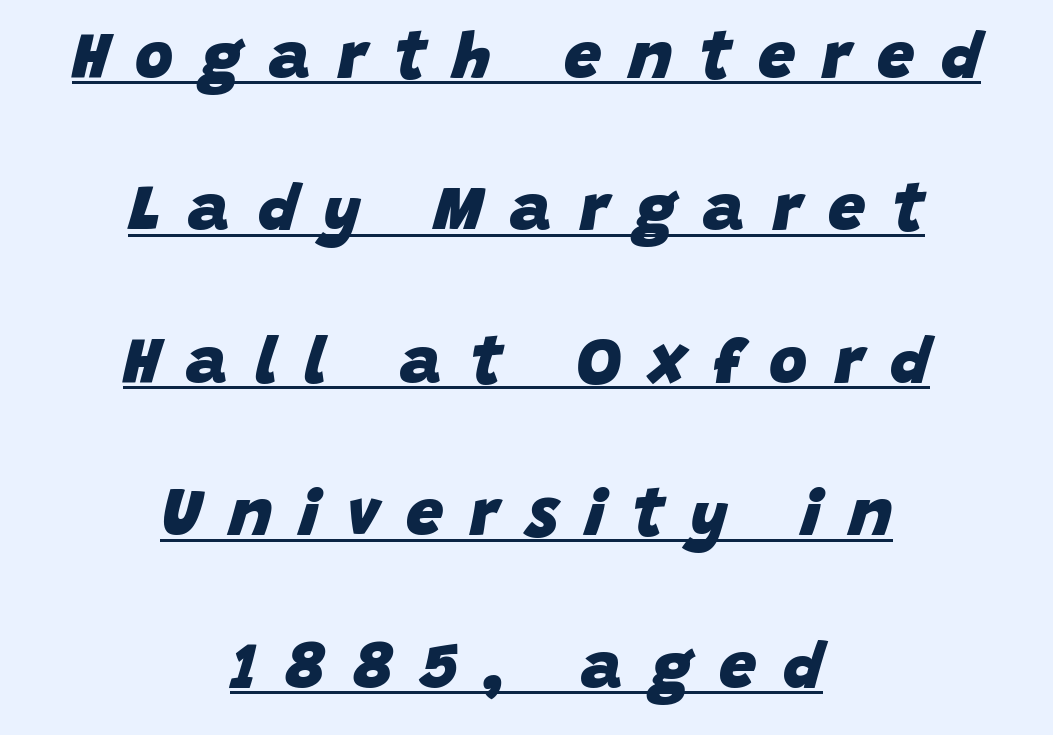
The image shows 66 px heavy type, italic (leaning right); set centered, loose line spacing (2.31x), unusually wide letter spacing (+0.41 em), underlined; low stroke contrast and a large x-height.
